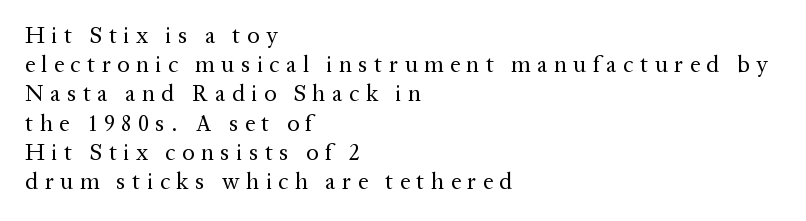
Heaviness? Minimal to ordinary, like unemphasized prose. Vertically, the passage feels balanced, rows spaced as you'd expect. Is the letter spacing exaggerated? Yes — the characters are pushed far apart. Lines of text with bare space underneath. Designer's note — italics off, roman on.
